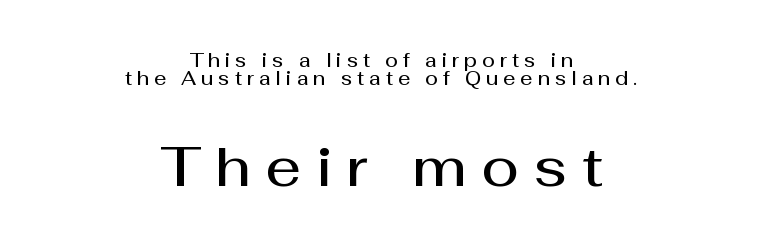
{"serif": "no", "italic": "no", "bold": "semi", "weight": "semibold", "width": "normal", "stroke_contrast": "medium", "x_height": "medium", "monospaced": "no", "underline": "no", "align": "center", "line_spacing": "tight", "line_spacing_ratio": 0.97, "letter_spacing": "wide", "letter_spacing_em": 0.26, "larger_block": "second", "size_ratio": 2.95, "glyph_px": 56}
